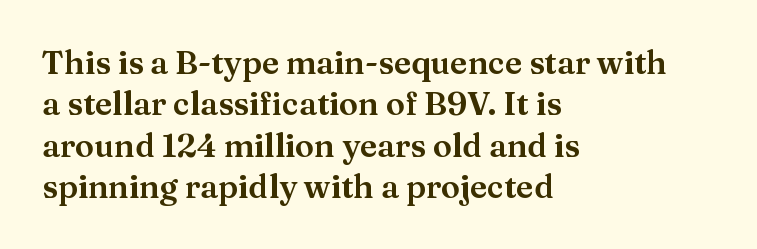
{"serif": "yes", "italic": "no", "width": "normal", "stroke_contrast": "medium", "x_height": "medium", "monospaced": "no", "underline": "no", "align": "left", "line_spacing": "normal", "line_spacing_ratio": 1.29, "letter_spacing": "normal", "letter_spacing_em": 0.0, "glyph_px": 32}
